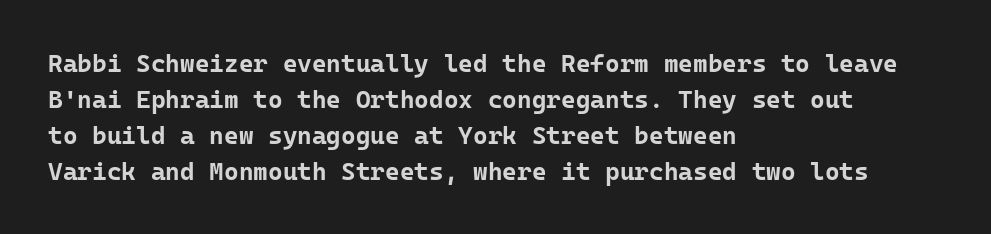
Q: Is the text bold? A: Yes.
Q: Is the text italic (slanted)? A: No, it is upright.
Q: Is the text underlined? A: No.
Q: How is the paragraph aligned? A: Left-aligned.
Q: Is the spacing between letters normal or unusually wide? A: Normal.
Q: Is the spacing between lines tight, normal or loose? A: Normal.
